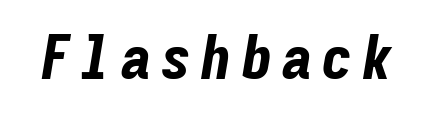
Q: Is the text bold? A: Yes.
Q: Is the text italic (slanted)? A: Yes, it leans right by about 9 degrees.
Q: Is the text underlined? A: No.
Q: Width (condensed, normal, or wide)? A: Condensed.
Q: Stroke contrast? A: Low.
Q: x-height? A: Medium.
Q: Monospaced? A: Yes.
